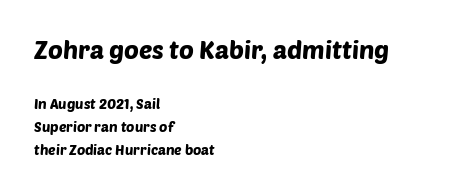
The image shows 25 px text type; set left-aligned, normal line spacing (1.64x), normal letter spacing, not underlined; the first (top) block is 1.79x larger.
